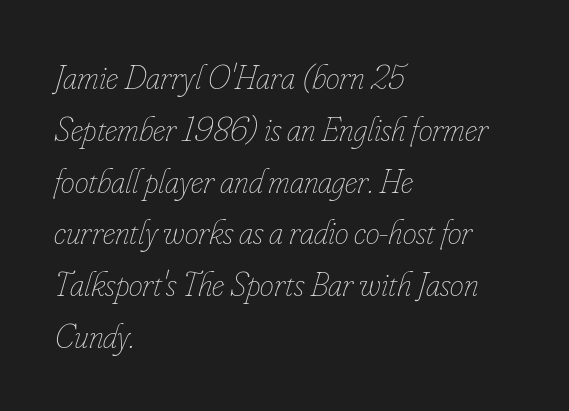
Anything drawn beneath the words? Only blank space. Teacher's note: observe the even left margin — that is flush-left alignment. Inter-character spacing is left at the font's built-in metrics. Regular leading. The characters are drawn with everyday or finer stroke widths.
